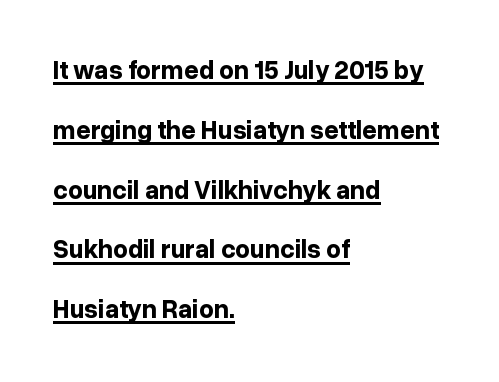
{"italic": "no", "bold": "yes", "underline": "yes", "align": "left", "line_spacing": "loose", "line_spacing_ratio": 2.3, "letter_spacing": "normal", "letter_spacing_em": 0.0, "glyph_px": 26}
